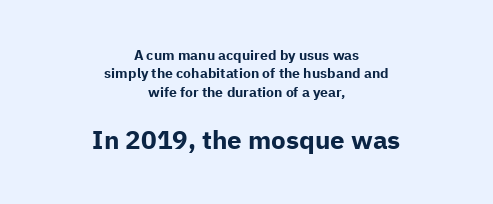
{"italic": "no", "bold": "yes", "underline": "no", "align": "center", "line_spacing": "normal", "line_spacing_ratio": 1.31, "letter_spacing": "normal", "letter_spacing_em": 0.0, "larger_block": "second", "size_ratio": 1.86, "glyph_px": 26}
